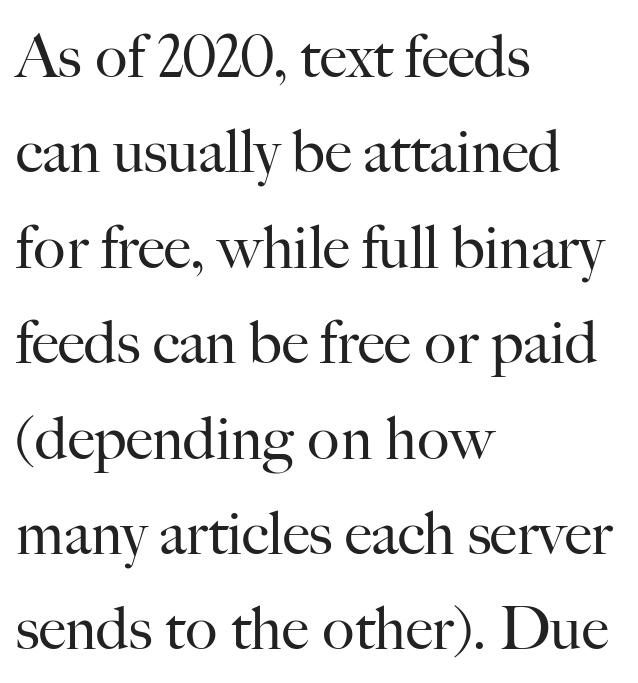
Q: Is the text bold? A: No.
Q: Is the text italic (slanted)? A: No, it is upright.
Q: Is the typeface a serif or a sans-serif typeface? A: Serif.
Q: Is the text underlined? A: No.
Q: How is the paragraph aligned? A: Left-aligned.
Q: Is the spacing between letters normal or unusually wide? A: Normal.
Q: Is the spacing between lines tight, normal or loose? A: Normal.
Q: Width (condensed, normal, or wide)? A: Normal.
Q: Stroke contrast? A: High.
Q: x-height? A: Small.
Q: Monospaced? A: No.
